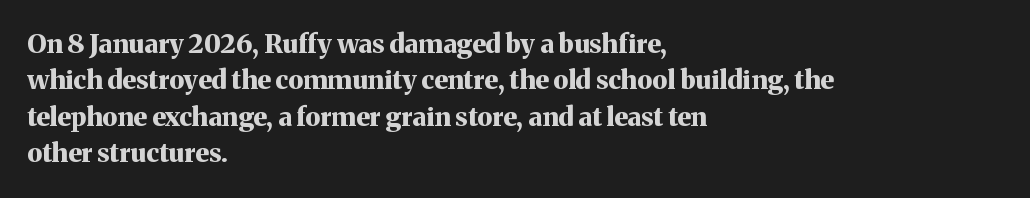
The image shows 26 px bold type, upright; set left-aligned, normal line spacing (1.4x), normal letter spacing, not underlined.
